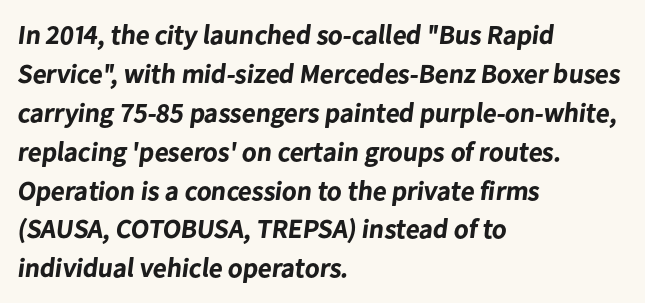
Q: Is the text bold? A: Yes.
Q: Is the text underlined? A: No.
Q: How is the paragraph aligned? A: Left-aligned.
Q: Is the spacing between letters normal or unusually wide? A: Normal.
Q: Is the spacing between lines tight, normal or loose? A: Normal.
